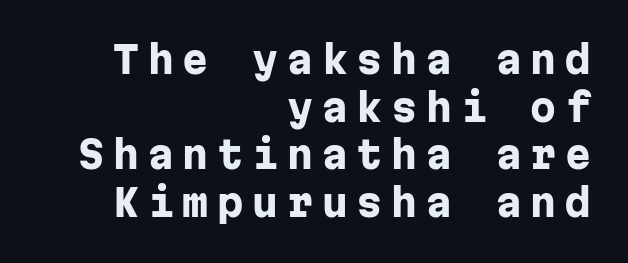
{"serif": "no", "italic": "no", "bold": "yes", "weight": "heavy", "width": "normal", "stroke_contrast": "low", "x_height": "medium", "monospaced": "yes", "underline": "no", "align": "right", "line_spacing": "normal", "line_spacing_ratio": 1.29, "letter_spacing": "wide", "letter_spacing_em": 0.24, "glyph_px": 37}
